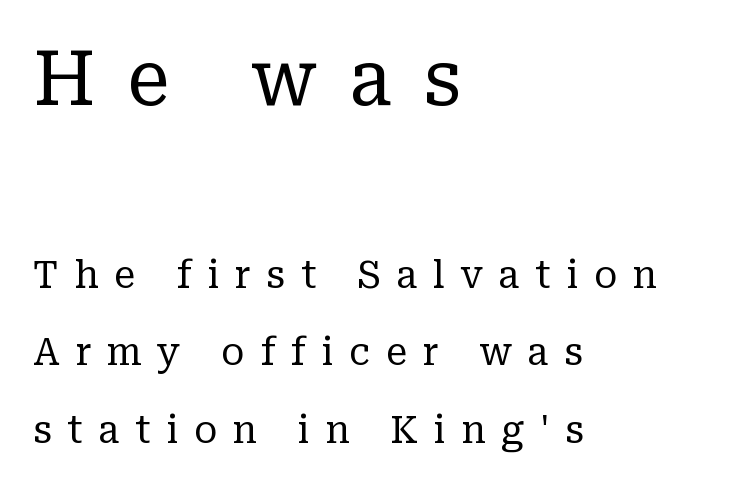
The image shows 77 px regular-weight serif type, upright; set left-aligned, loose line spacing (2.04x), unusually wide letter spacing (+0.41 em), not underlined; the first (top) block is 2.03x larger; low stroke contrast and a medium x-height.
